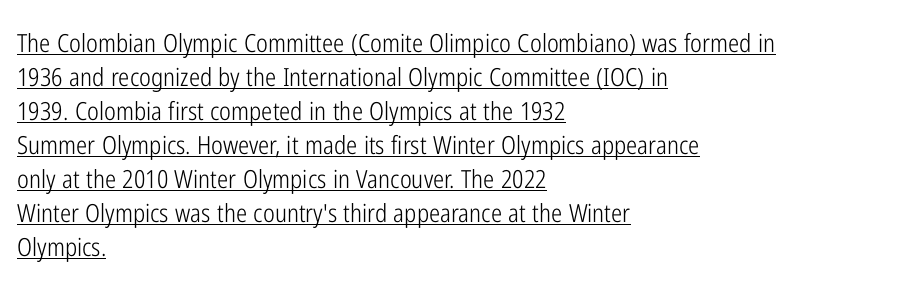
{"italic": "no", "bold": "no", "underline": "yes", "align": "left", "line_spacing": "normal", "line_spacing_ratio": 1.36, "letter_spacing": "normal", "letter_spacing_em": 0.0, "glyph_px": 25}
